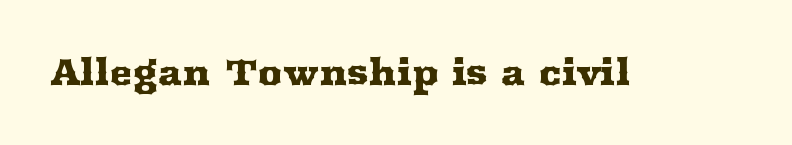
The image shows 35 px wide serif type, upright; set normal letter spacing, not underlined; medium stroke contrast and a medium x-height.
